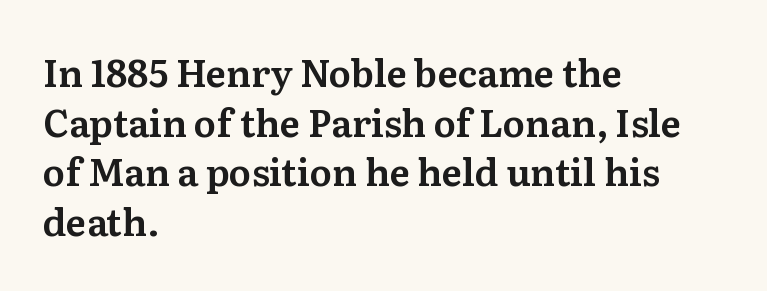
The image shows 37 px serif type, upright; set left-aligned, normal line spacing (1.34x), normal letter spacing, not underlined; medium stroke contrast and a medium x-height.
